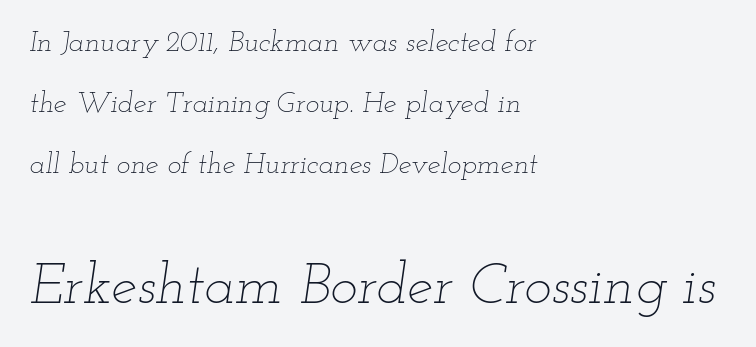
Q: Is the text bold? A: No.
Q: Is the text italic (slanted)? A: Yes, it leans right by about 12 degrees.
Q: Is the text underlined? A: No.
Q: How is the paragraph aligned? A: Left-aligned.
Q: Is the spacing between letters normal or unusually wide? A: Normal.
Q: Is the spacing between lines tight, normal or loose? A: Loose.
Q: Which block of text is set in a larger size, the first (top) or the second (bottom)? A: The second (bottom) one.
Q: Width (condensed, normal, or wide)? A: Wide.
Q: Stroke contrast? A: Low.
Q: x-height? A: Small.
Q: Monospaced? A: No.
